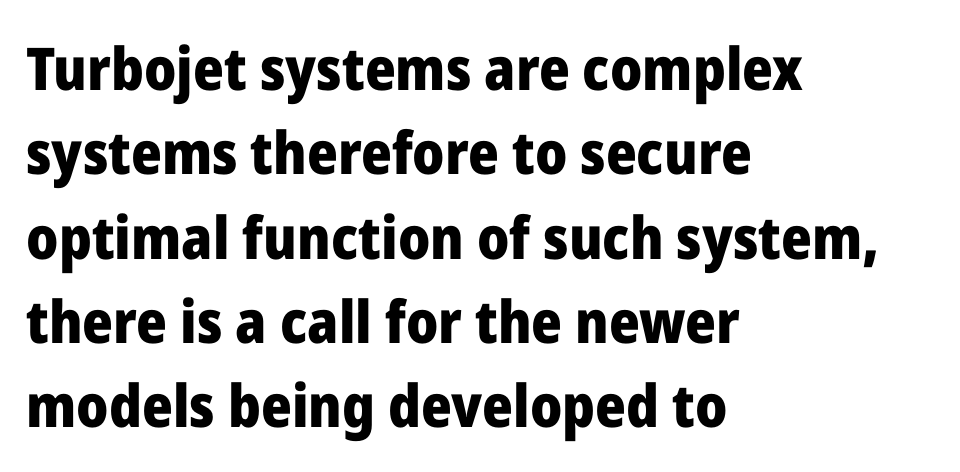
The image shows 59 px heavy sans-serif type, upright; set left-aligned, normal line spacing (1.43x), normal letter spacing, not underlined; low stroke contrast and a medium x-height.
